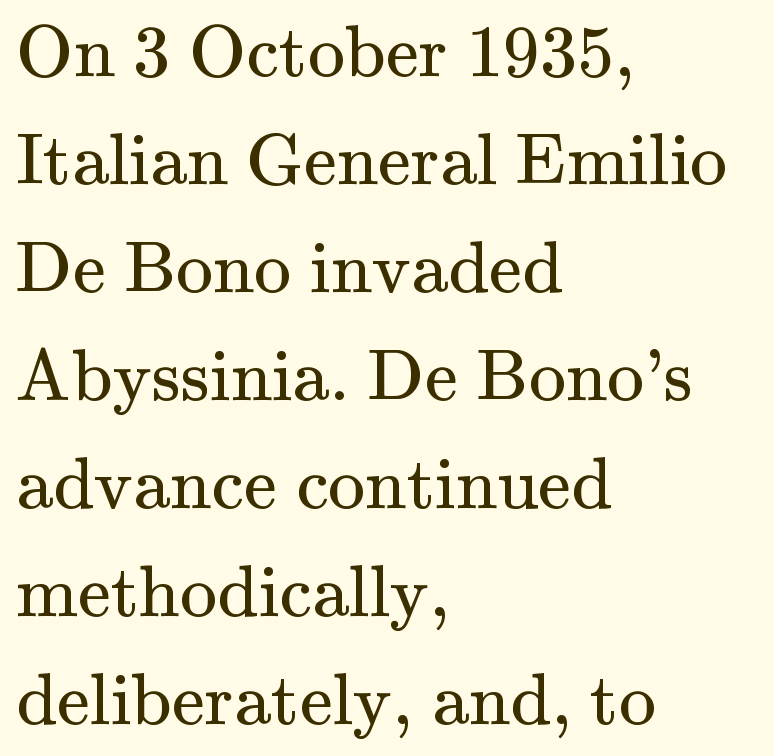
Q: Is the text bold? A: No.
Q: Is the text italic (slanted)? A: No, it is upright.
Q: Is the typeface a serif or a sans-serif typeface? A: Serif.
Q: Is the text underlined? A: No.
Q: How is the paragraph aligned? A: Left-aligned.
Q: Is the spacing between letters normal or unusually wide? A: Normal.
Q: Is the spacing between lines tight, normal or loose? A: Normal.
Q: Width (condensed, normal, or wide)? A: Normal.
Q: Stroke contrast? A: Medium.
Q: x-height? A: Small.
Q: Monospaced? A: No.
